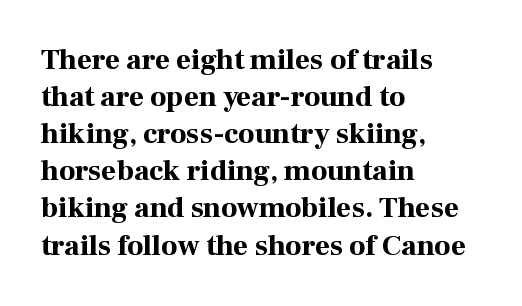
You could not count columns in this text — the font is proportionally spaced. Upright lettering throughout. The strip under each line holds only bare page. Whoever set this chose a conventional vertical rhythm. Line starts are locked; line ends wander. To sum up the face: it has serifs.
